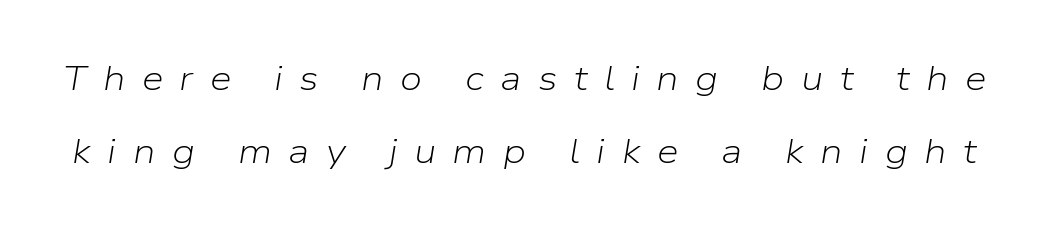
Q: Is the text bold? A: No.
Q: Is the text italic (slanted)? A: Yes, it leans right by about 9 degrees.
Q: Is the text underlined? A: No.
Q: Is the spacing between letters normal or unusually wide? A: Unusually wide.
Q: Is the spacing between lines tight, normal or loose? A: Loose.
Q: Width (condensed, normal, or wide)? A: Normal.
Q: Stroke contrast? A: Low.
Q: x-height? A: Medium.
Q: Monospaced? A: No.
